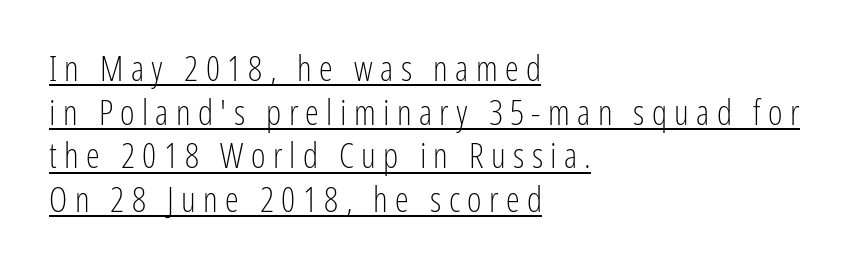
Q: Is the text bold? A: No.
Q: Is the text italic (slanted)? A: No, it is upright.
Q: Is the typeface a serif or a sans-serif typeface? A: Sans-serif.
Q: Is the text underlined? A: Yes.
Q: How is the paragraph aligned? A: Left-aligned.
Q: Is the spacing between letters normal or unusually wide? A: Unusually wide.
Q: Is the spacing between lines tight, normal or loose? A: Normal.
Q: Width (condensed, normal, or wide)? A: Condensed.
Q: Stroke contrast? A: Low.
Q: x-height? A: Medium.
Q: Monospaced? A: No.
